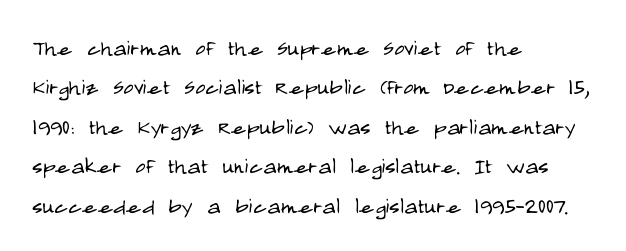
{"serif": "no", "italic": "no", "bold": "no", "weight": "light", "width": "condensed", "stroke_contrast": "low", "x_height": "large", "monospaced": "no", "underline": "no", "align": "left", "line_spacing": "normal", "line_spacing_ratio": 1.41, "letter_spacing": "normal", "letter_spacing_em": 0.0, "glyph_px": 28}
